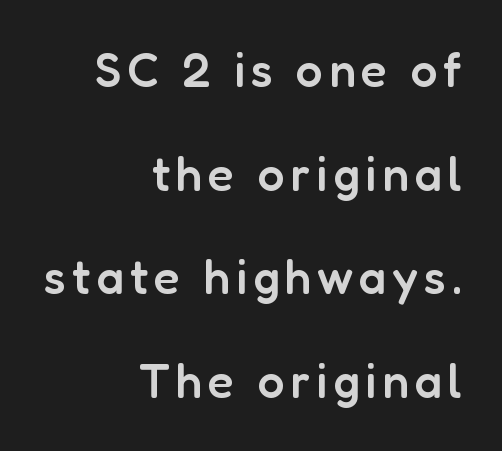
{"serif": "no", "italic": "no", "bold": "semi", "weight": "semibold", "width": "normal", "stroke_contrast": "low", "x_height": "medium", "monospaced": "no", "underline": "no", "align": "right", "line_spacing": "loose", "line_spacing_ratio": 2.16, "glyph_px": 48}
